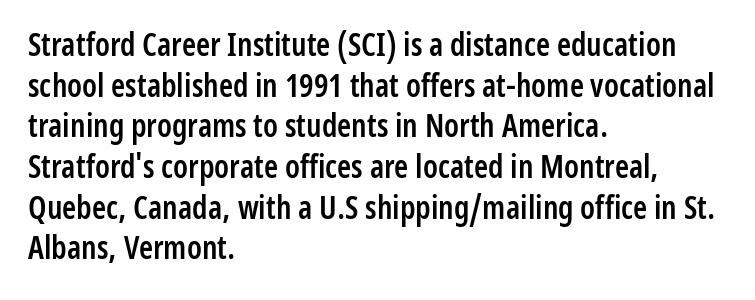
The image shows 32 px semibold, condensed sans-serif type, upright; set left-aligned, normal line spacing (1.27x), normal letter spacing, not underlined; low stroke contrast and a medium x-height.
